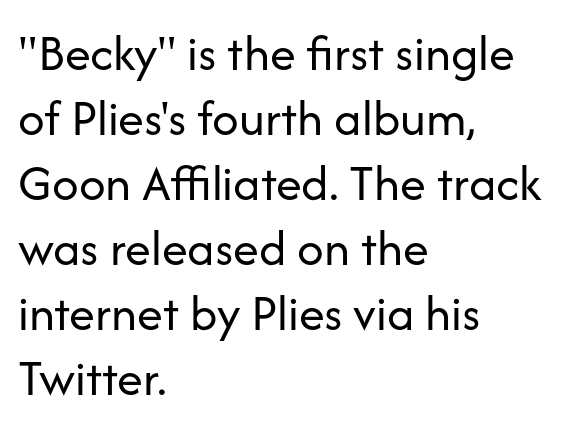
A typesetter would label this face a sans. The passage shown is typed in a proportional face where columns would drift. Is the type heavy? It reads as light-to-regular instead. The block of text has a typical density, with ordinary space between rows. Reading down the block, your eye returns to a fixed left position each line.
